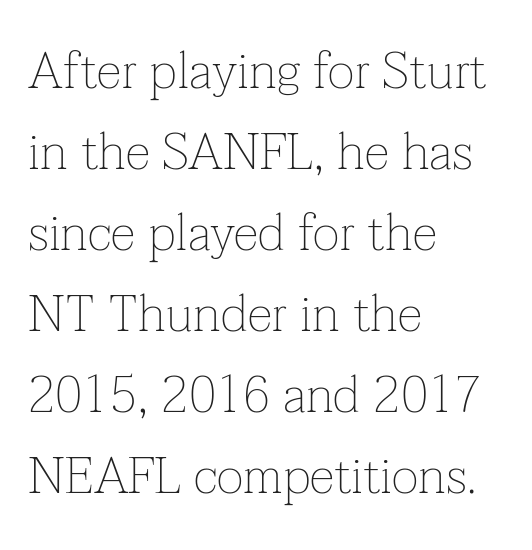
The image shows 51 px thin serif type, upright; set left-aligned, normal line spacing (1.59x), normal letter spacing, not underlined; low stroke contrast and a medium x-height.
